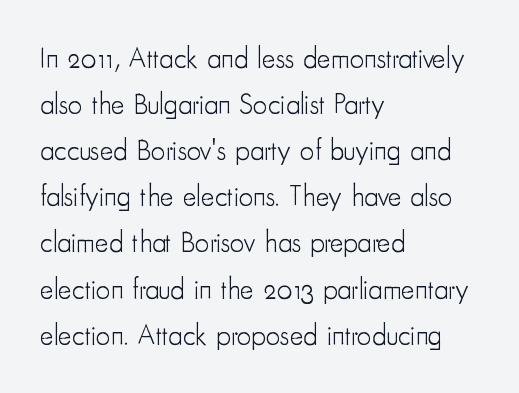
{"serif": "no", "italic": "no", "bold": "no", "weight": "light", "width": "condensed", "stroke_contrast": "low", "x_height": "small", "monospaced": "no", "underline": "no", "align": "left", "line_spacing": "normal", "line_spacing_ratio": 1.59, "letter_spacing": "normal", "letter_spacing_em": 0.0, "glyph_px": 29}
